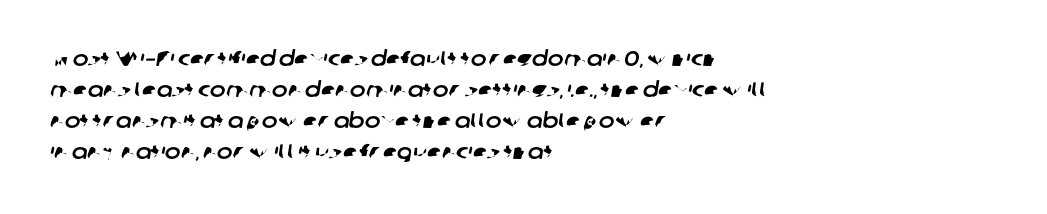
{"underline": "no", "align": "left", "line_spacing": "normal", "line_spacing_ratio": 1.48, "letter_spacing": "normal", "letter_spacing_em": 0.0, "glyph_px": 21}
